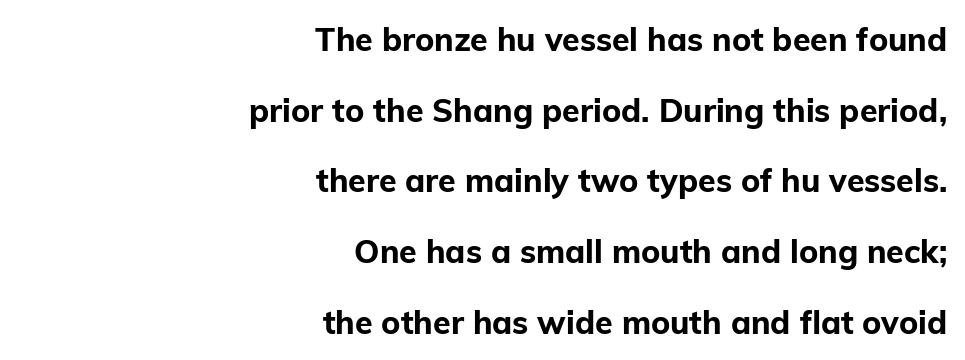
Q: Is the text bold? A: Yes.
Q: Is the text italic (slanted)? A: No, it is upright.
Q: Is the typeface a serif or a sans-serif typeface? A: Sans-serif.
Q: Is the text underlined? A: No.
Q: How is the paragraph aligned? A: Right-aligned.
Q: Is the spacing between letters normal or unusually wide? A: Normal.
Q: Is the spacing between lines tight, normal or loose? A: Loose.
Q: Width (condensed, normal, or wide)? A: Normal.
Q: Stroke contrast? A: Low.
Q: x-height? A: Medium.
Q: Monospaced? A: No.
